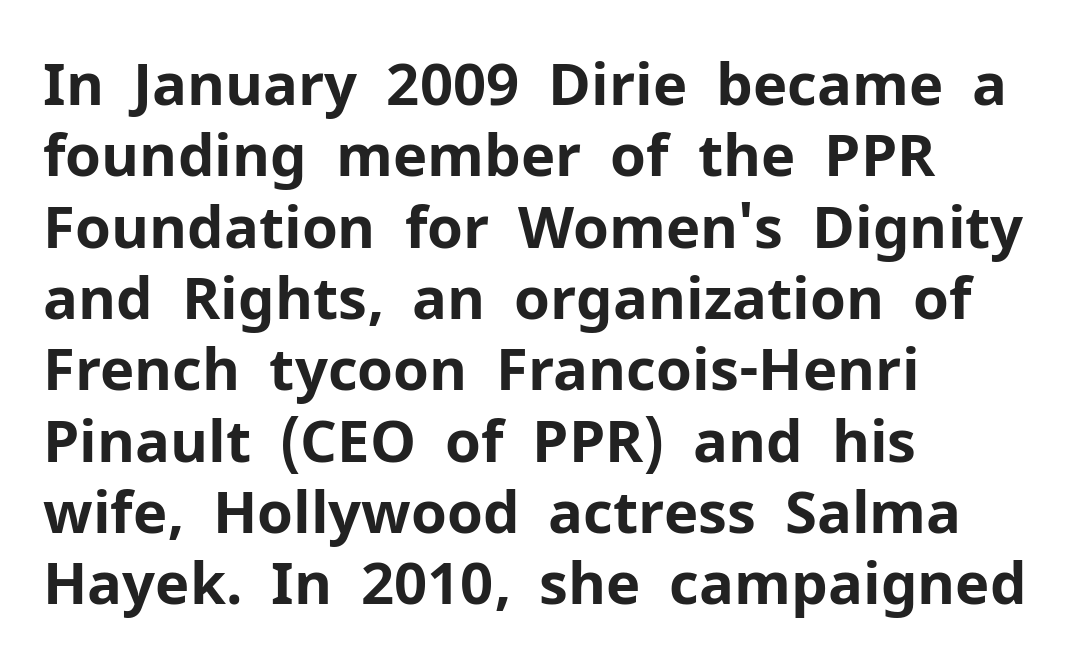
The type is set solid horizontally, with unmodified tracking. Bare-footed words on every line. Classification — sans serif. Caption: multi-line text, flush left, ragged right. Vertical strokes here are truly vertical. Students, this is bold: see how much ink each stroke carries.
